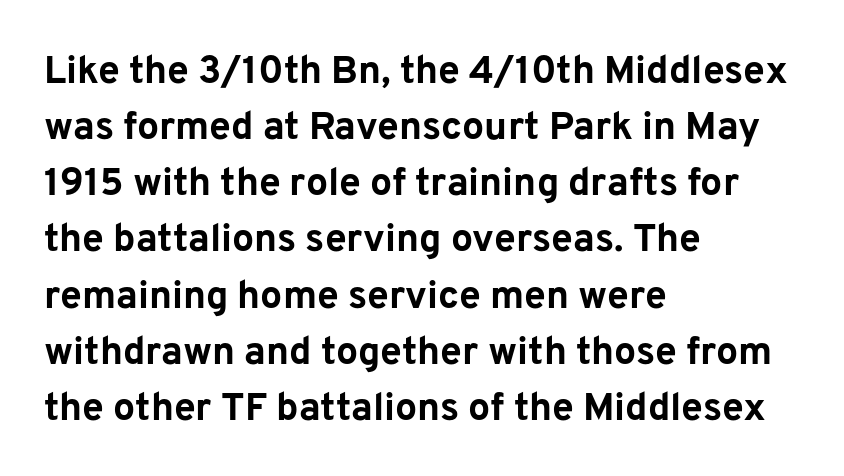
{"serif": "no", "italic": "no", "bold": "yes", "weight": "bold", "width": "normal", "stroke_contrast": "low", "x_height": "medium", "monospaced": "no", "underline": "no", "align": "left", "line_spacing": "normal", "line_spacing_ratio": 1.44, "letter_spacing": "normal", "letter_spacing_em": 0.0, "glyph_px": 39}
